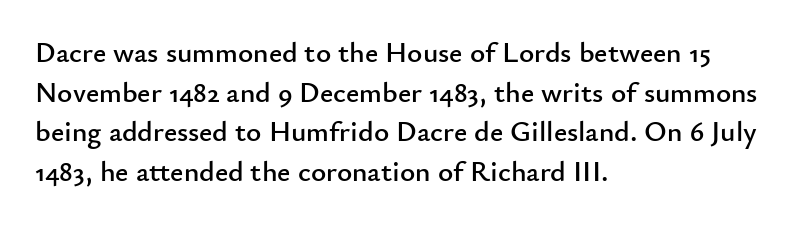
Q: Is the text italic (slanted)? A: No, it is upright.
Q: Is the typeface a serif or a sans-serif typeface? A: Sans-serif.
Q: Is the text underlined? A: No.
Q: How is the paragraph aligned? A: Left-aligned.
Q: Is the spacing between letters normal or unusually wide? A: Normal.
Q: Is the spacing between lines tight, normal or loose? A: Normal.
Q: Width (condensed, normal, or wide)? A: Normal.
Q: Stroke contrast? A: Low.
Q: x-height? A: Small.
Q: Monospaced? A: No.
